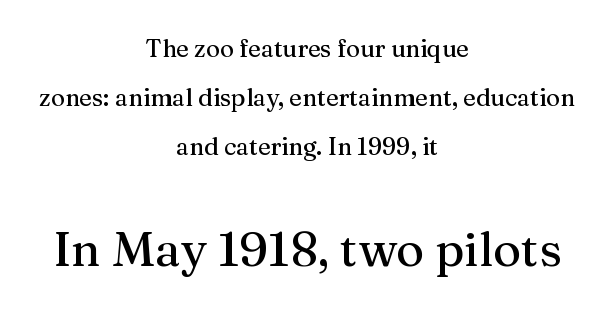
The setting favours the middle, as headings and verse often do. Honestly, the rows look like they've been pulled way apart. Size contrast runs from small at the top to large at the bottom. The axis of the letterforms is exactly vertical. The rendering shows small feet on the letterforms — a serif design. The baseline area is clear.
